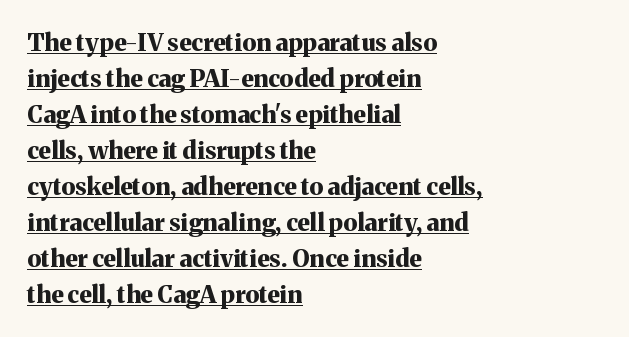
The image shows 24 px bold type, upright; set left-aligned, normal line spacing (1.5x), normal letter spacing, underlined.
